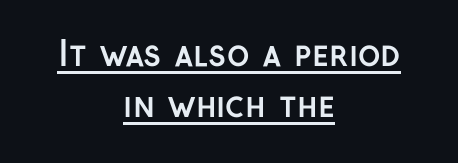
Q: Is the text bold? A: Yes.
Q: Is the text italic (slanted)? A: No, it is upright.
Q: Is the typeface a serif or a sans-serif typeface? A: Sans-serif.
Q: Is the text underlined? A: Yes.
Q: How is the paragraph aligned? A: Centered.
Q: Is the spacing between letters normal or unusually wide? A: Normal.
Q: Is the spacing between lines tight, normal or loose? A: Normal.
Q: Width (condensed, normal, or wide)? A: Normal.
Q: Stroke contrast? A: Low.
Q: x-height? A: Medium.
Q: Monospaced? A: No.
